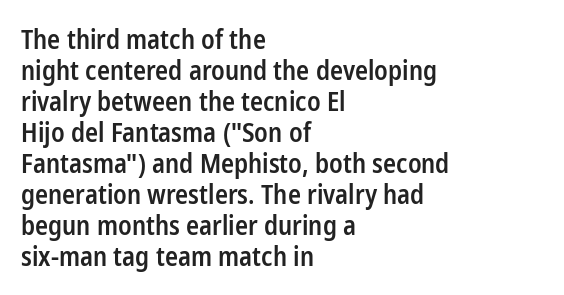
{"italic": "no", "bold": "semi", "underline": "no", "align": "left", "line_spacing_ratio": 1.19, "letter_spacing": "normal", "letter_spacing_em": 0.0, "glyph_px": 26}
